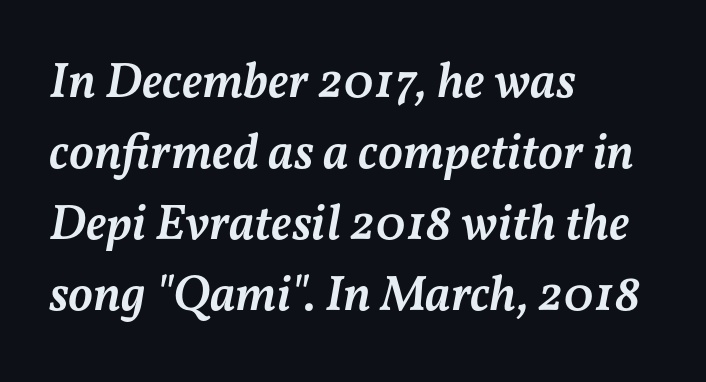
The image shows 50 px semibold type, italic (leaning right); set left-aligned, normal line spacing (1.42x), normal letter spacing, not underlined; medium stroke contrast and a medium x-height.
